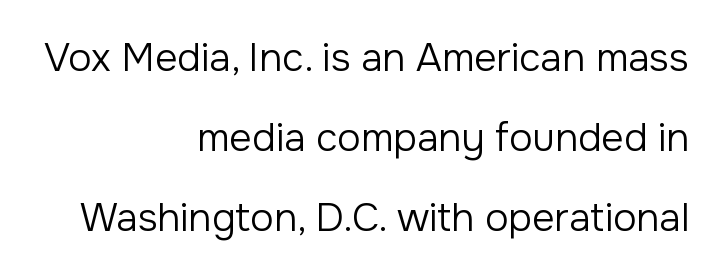
The image shows 39 px regular-weight sans-serif type, upright; set right-aligned, loose line spacing (2.05x), normal letter spacing, not underlined; low stroke contrast and a medium x-height.
